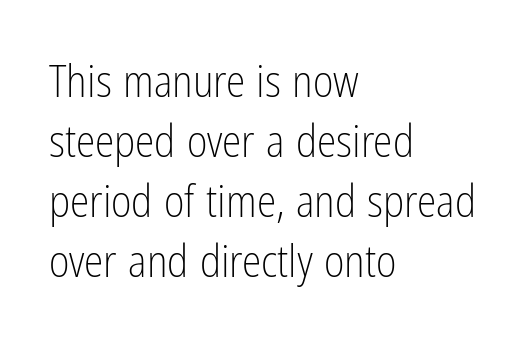
The image shows 44 px light, condensed sans-serif type, upright; set left-aligned, normal line spacing (1.36x), normal letter spacing, not underlined; low stroke contrast and a medium x-height.
